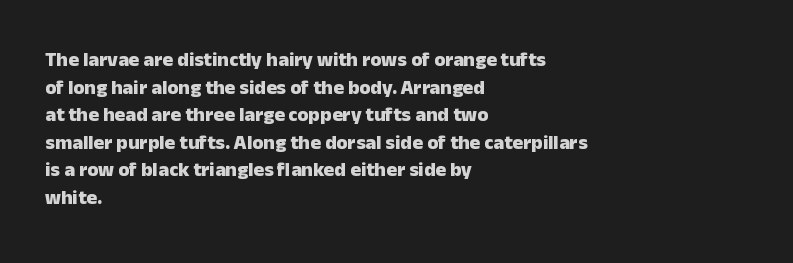
{"italic": "no", "bold": "yes", "underline": "no", "align": "left", "line_spacing": "normal", "line_spacing_ratio": 1.38, "letter_spacing": "normal", "letter_spacing_em": 0.0, "glyph_px": 20}
